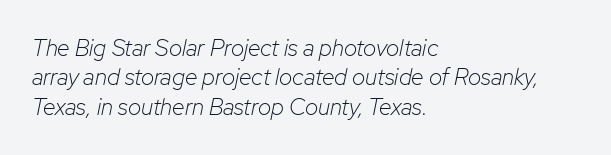
The strip under each line holds only bare page. Stems and bowls with no extra thickness — not bold. The letters sit at their default tracking, neither squeezed nor spread. The text block is weighted toward the left margin, trailing off unevenly rightward.
